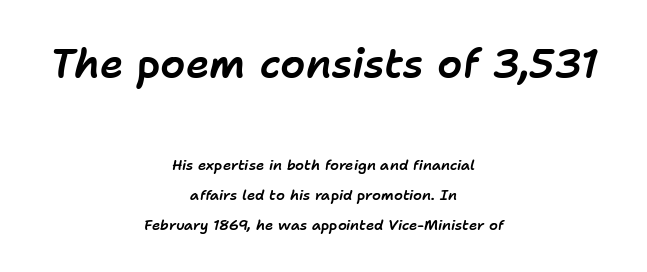
{"italic": "yes", "lean": "right", "slant_degrees": 11, "width": "normal", "stroke_contrast": "low", "x_height": "medium", "monospaced": "no", "underline": "no", "align": "center", "line_spacing": "loose", "line_spacing_ratio": 2.14, "letter_spacing": "normal", "letter_spacing_em": 0.0, "larger_block": "first", "size_ratio": 2.86, "glyph_px": 40}
